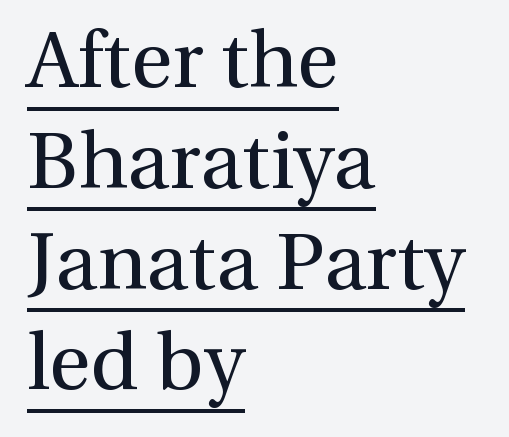
Q: Is the text bold? A: No.
Q: Is the text italic (slanted)? A: No, it is upright.
Q: Is the typeface a serif or a sans-serif typeface? A: Serif.
Q: Is the text underlined? A: Yes.
Q: How is the paragraph aligned? A: Left-aligned.
Q: Is the spacing between letters normal or unusually wide? A: Normal.
Q: Is the spacing between lines tight, normal or loose? A: Normal.
Q: Width (condensed, normal, or wide)? A: Normal.
Q: x-height? A: Medium.
Q: Monospaced? A: No.
